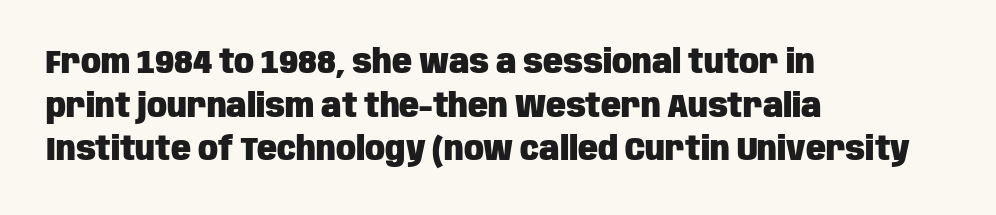
Q: Is the text bold? A: Yes.
Q: Is the text italic (slanted)? A: No, it is upright.
Q: Is the typeface a serif or a sans-serif typeface? A: Sans-serif.
Q: Is the text underlined? A: No.
Q: How is the paragraph aligned? A: Left-aligned.
Q: Is the spacing between letters normal or unusually wide? A: Normal.
Q: Is the spacing between lines tight, normal or loose? A: Normal.
Q: Width (condensed, normal, or wide)? A: Condensed.
Q: Stroke contrast? A: Low.
Q: x-height? A: Large.
Q: Monospaced? A: No.
